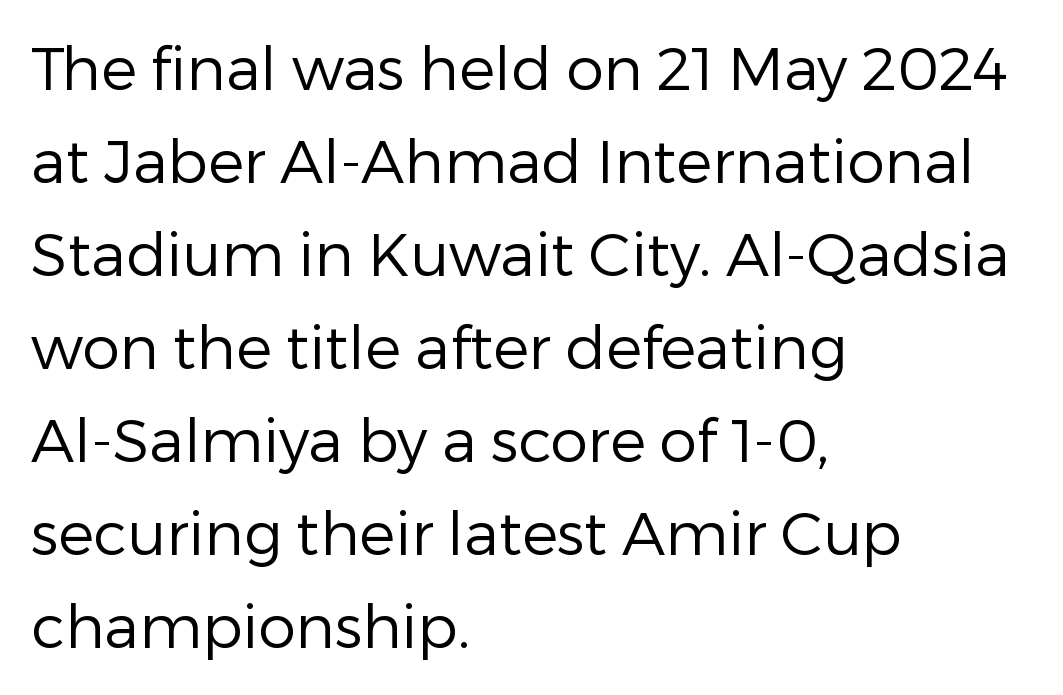
Lines of text with bare space underneath. Compared with typical paragraphs, the rows here are spaced about the same. Here the designer chose a conventional face with non-uniform glyph widths. If you drew a ruler down the left edge, every line would touch it. Vertical stems look standard width or narrower in stroke. The horizontal fit of the characters is conventional and even.
